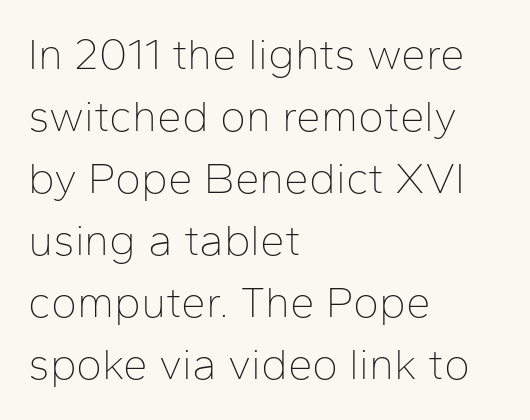
Q: Is the text bold? A: No.
Q: Is the text italic (slanted)? A: No, it is upright.
Q: Is the typeface a serif or a sans-serif typeface? A: Sans-serif.
Q: Is the text underlined? A: No.
Q: How is the paragraph aligned? A: Left-aligned.
Q: Is the spacing between letters normal or unusually wide? A: Normal.
Q: Is the spacing between lines tight, normal or loose? A: Normal.
Q: Width (condensed, normal, or wide)? A: Normal.
Q: Stroke contrast? A: Low.
Q: x-height? A: Medium.
Q: Monospaced? A: No.
